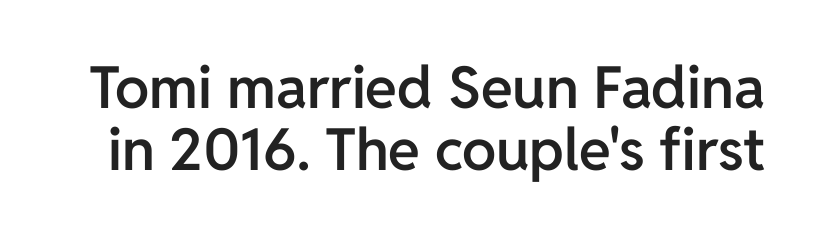
The image shows 58 px semibold sans-serif type, upright; set tight line spacing (1.07x), normal letter spacing, not underlined; low stroke contrast and a medium x-height.
